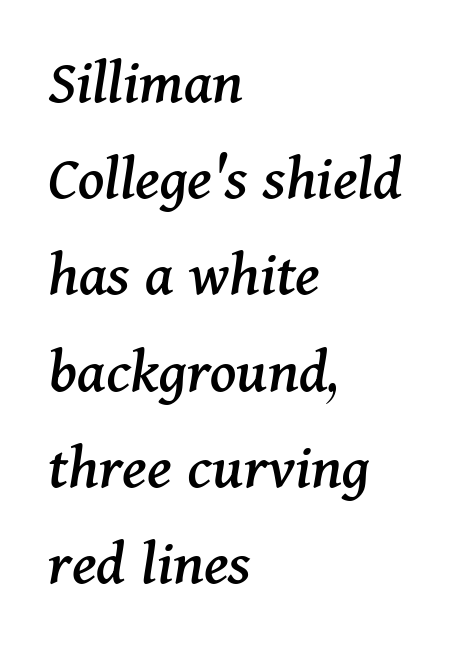
Emphasis-style slanted type is in use. These lines are rendered in a variable-pitch font. The lines in this sample share a left origin and differ only in where they stop. In terms of letterspacing, this is plain default setting. The vertical gap from one line to the next is medium. The designer went with a serif here, giving each stem small feet.
